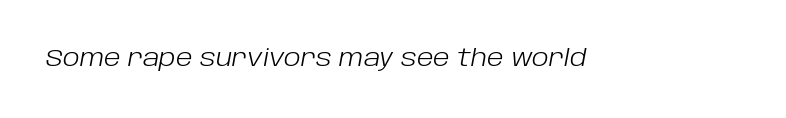
The axis of the letterforms is tilted away from vertical. The tracking reads as untouched default to a designer's eye. Unmarked baselines from the first word to the last. The cut favours lightness, reaching ordinary text weight at its darkest.
